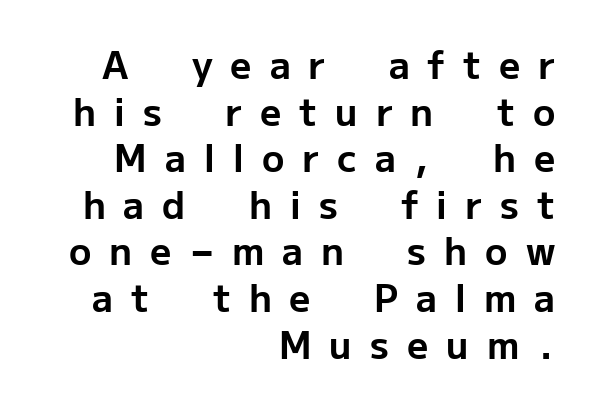
Q: Is the text bold? A: Yes.
Q: Is the text italic (slanted)? A: No, it is upright.
Q: Is the typeface a serif or a sans-serif typeface? A: Sans-serif.
Q: Is the text underlined? A: No.
Q: How is the paragraph aligned? A: Right-aligned.
Q: Is the spacing between letters normal or unusually wide? A: Unusually wide.
Q: Is the spacing between lines tight, normal or loose? A: Normal.
Q: Width (condensed, normal, or wide)? A: Normal.
Q: Stroke contrast? A: Low.
Q: x-height? A: Medium.
Q: Monospaced? A: No.
